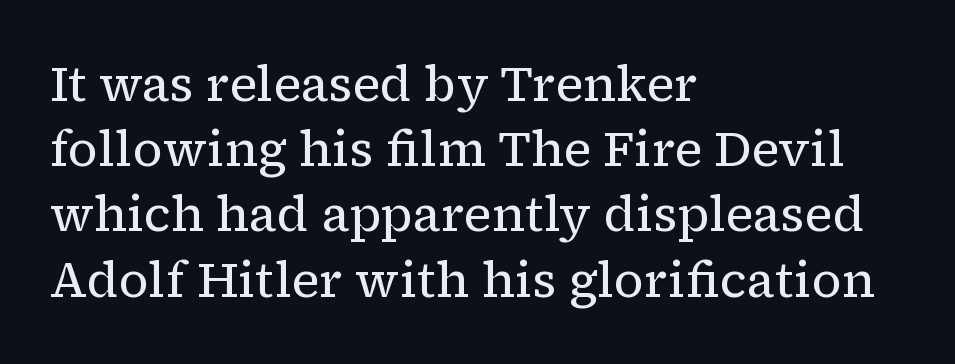
{"serif": "yes", "italic": "no", "bold": "no", "weight": "regular", "width": "normal", "stroke_contrast": "low", "x_height": "medium", "monospaced": "no", "underline": "no", "align": "left", "line_spacing": "normal", "line_spacing_ratio": 1.33, "letter_spacing": "normal", "letter_spacing_em": 0.0, "glyph_px": 49}
